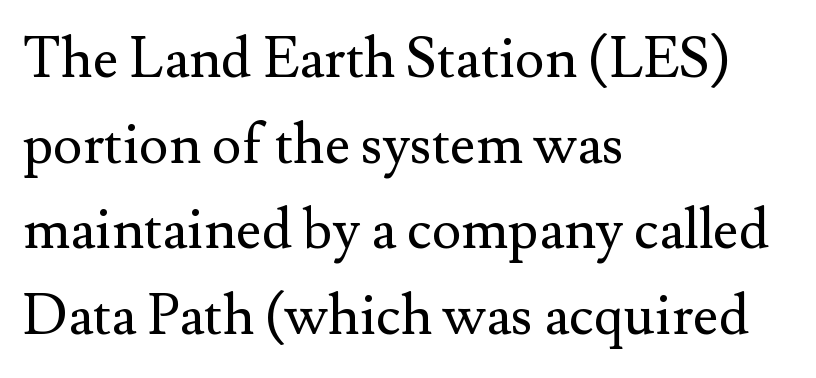
The image shows 56 px regular-weight serif type, upright; set left-aligned, normal line spacing (1.53x), normal letter spacing, not underlined; medium stroke contrast and a small x-height.
